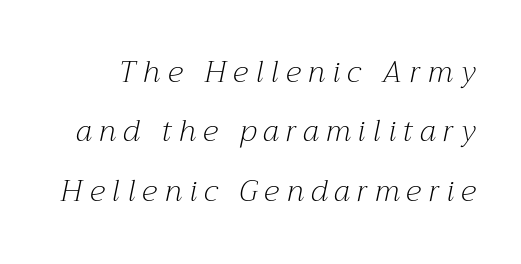
Slanted lettering throughout. Leading is clearly above the norm, producing a sparse column. Type without underlining. This is serif lettering, the kind often seen in printed books. Is this a fixed-width face? No — the glyphs have proportional, varying widths. Honestly, the letter spacing is so wide it's the main thing you notice.
